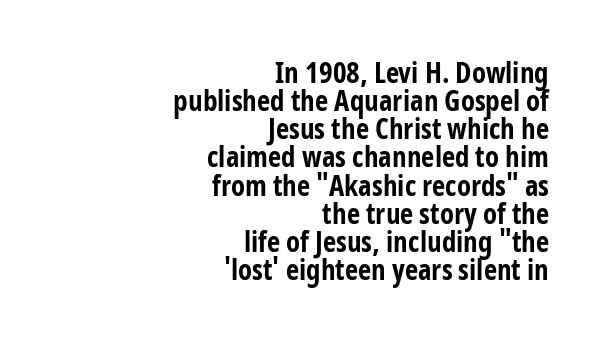
The zone under the glyphs is completely vacant. These lines are rendered in a variable-pitch font. Each word holds together tightly as a unit, with standard inter-letter gaps. Leading: reduced.
